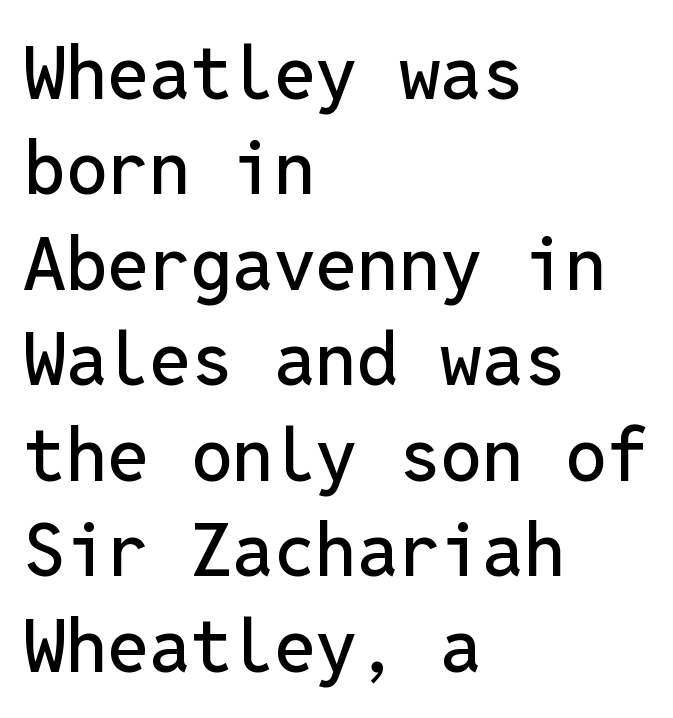
The image shows 74 px sans-serif type, upright, monospaced; set left-aligned, normal line spacing (1.29x), normal letter spacing, not underlined; low stroke contrast and a medium x-height.
